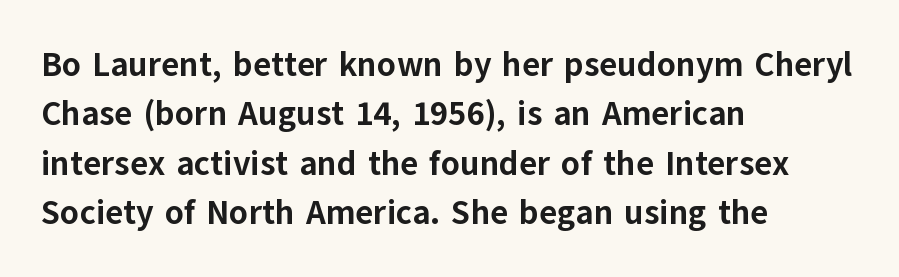
Caption: standard tracking, unaltered. Compared with a centered layout, this one pins lines to the left instead. Type style note: lacks serifs. No word sits above an underline. The rendering uses a bold face; every stroke is thick and dark. Looks like regular typesetting: each glyph gets only the width it needs.
